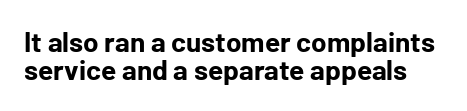
The image shows 28 px bold sans-serif type, upright; set tight line spacing (1.01x), normal letter spacing, not underlined; low stroke contrast and a medium x-height.
